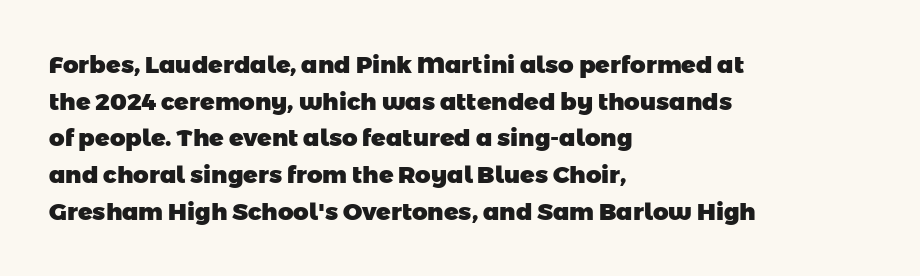
You'd pick this weight for a headline — it's a proper bold. Rule under the text: the space is simply empty. Caption: multi-line text, flush left, ragged right. One glance says typical: line gaps are just what's usual. Honestly, the letter spacing is just normal — you wouldn't notice it.
